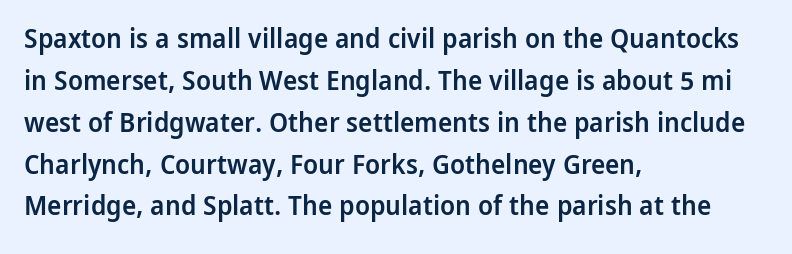
The image shows 27 px text type, upright; set left-aligned, normal line spacing (1.55x), normal letter spacing, not underlined.
